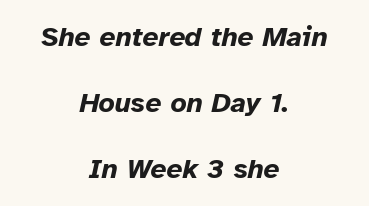
{"italic": "yes", "lean": "right", "slant_degrees": 12, "bold": "yes", "weight": "bold", "width": "normal", "stroke_contrast": "low", "x_height": "medium", "monospaced": "no", "underline": "no", "align": "center", "line_spacing": "loose", "line_spacing_ratio": 2.35, "letter_spacing": "normal", "letter_spacing_em": 0.0, "glyph_px": 28}
